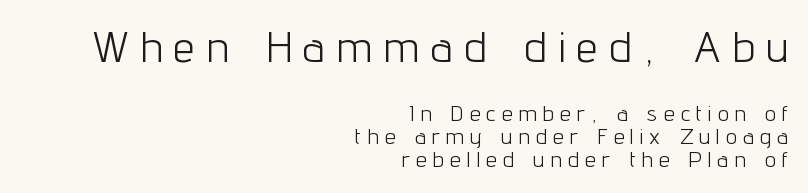
The words here are not underlined. The rendering inserts visible extra space after every character. The block sitting higher on the canvas is the one with enlarged characters. A typesetter would mark this as roman, not italic. The lines are packed closely together with very little leading. You can tell from the bare stems that sans-serif type was used.
